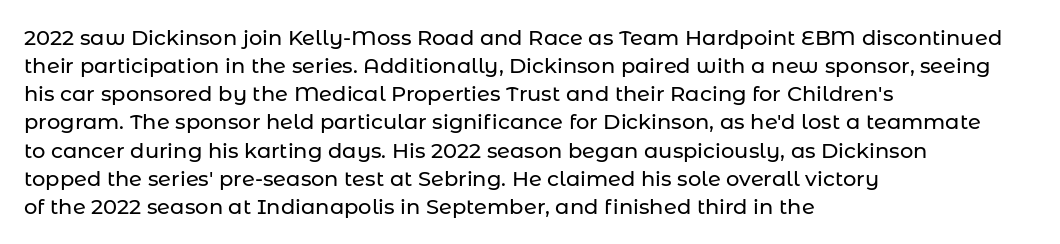
{"italic": "no", "underline": "no", "align": "left", "line_spacing": "normal", "line_spacing_ratio": 1.34, "letter_spacing": "normal", "letter_spacing_em": 0.0, "glyph_px": 21}
